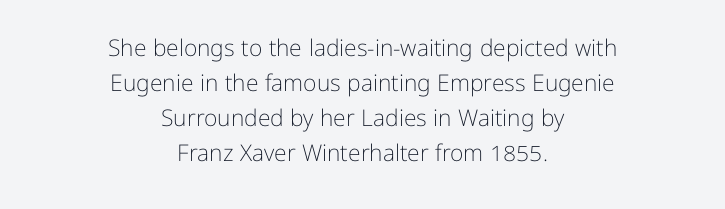
{"italic": "no", "bold": "no", "underline": "no", "align": "center", "line_spacing": "normal", "line_spacing_ratio": 1.52, "letter_spacing": "normal", "letter_spacing_em": 0.0, "glyph_px": 23}
